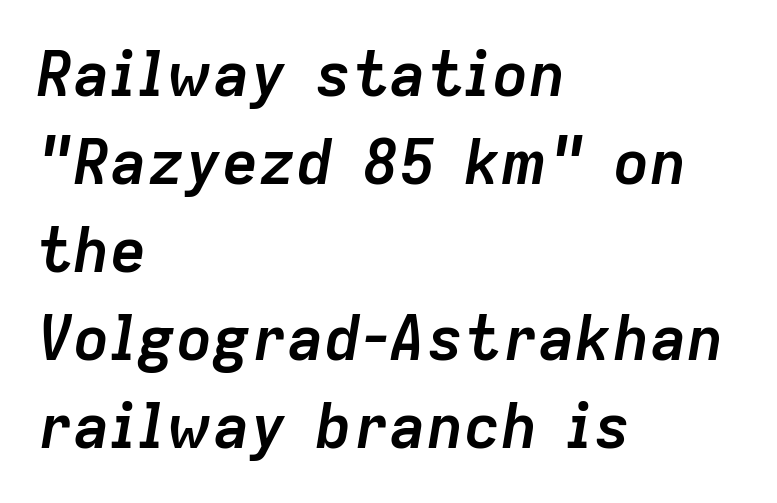
{"italic": "yes", "lean": "right", "slant_degrees": 9, "bold": "yes", "weight": "semibold", "width": "normal", "stroke_contrast": "low", "x_height": "medium", "monospaced": "no", "underline": "no", "align": "left", "line_spacing": "normal", "line_spacing_ratio": 1.42, "letter_spacing": "normal", "letter_spacing_em": 0.0, "glyph_px": 62}
